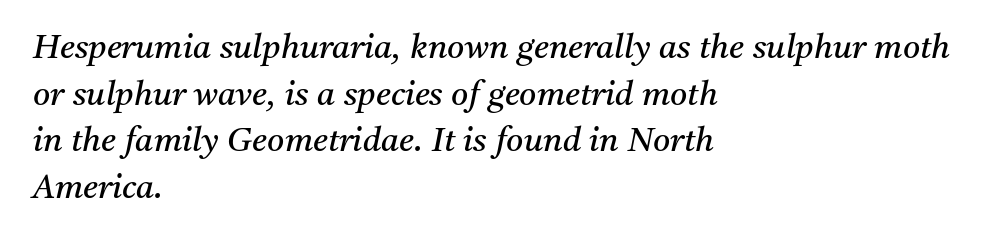
Q: Is the text bold? A: No.
Q: Is the text italic (slanted)? A: Yes, it leans right by about 11 degrees.
Q: Is the typeface a serif or a sans-serif typeface? A: Serif.
Q: Is the text underlined? A: No.
Q: How is the paragraph aligned? A: Left-aligned.
Q: Is the spacing between letters normal or unusually wide? A: Normal.
Q: Is the spacing between lines tight, normal or loose? A: Normal.
Q: Width (condensed, normal, or wide)? A: Normal.
Q: Stroke contrast? A: Medium.
Q: x-height? A: Medium.
Q: Monospaced? A: No.
